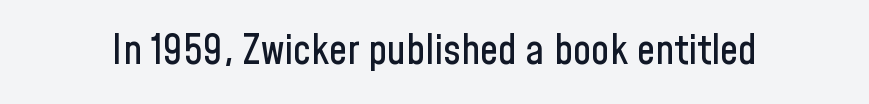
{"serif": "no", "italic": "no", "width": "condensed", "stroke_contrast": "low", "x_height": "medium", "monospaced": "no", "underline": "no", "letter_spacing": "normal", "letter_spacing_em": 0.0, "glyph_px": 41}
